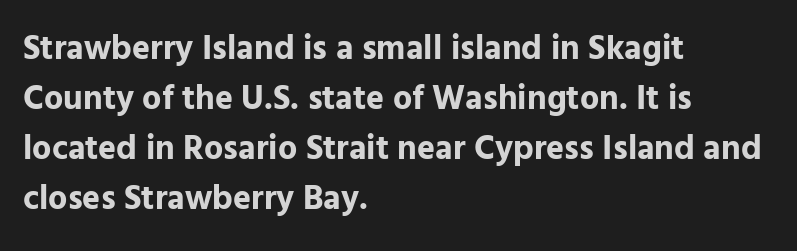
The image shows 34 px bold sans-serif type, upright; set left-aligned, normal line spacing (1.47x), normal letter spacing, not underlined; low stroke contrast and a medium x-height.
